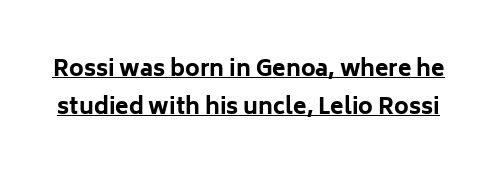
{"italic": "no", "bold": "yes", "underline": "yes", "line_spacing_ratio": 1.74, "letter_spacing": "normal", "letter_spacing_em": 0.0, "glyph_px": 22}
